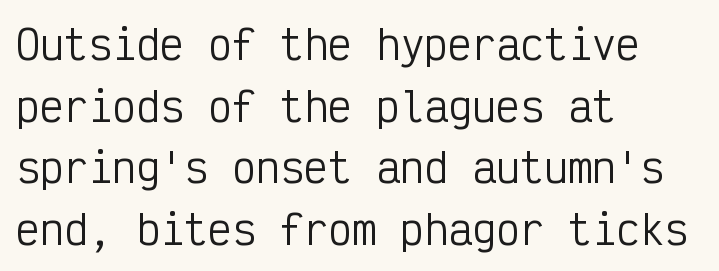
{"serif": "no", "italic": "no", "bold": "no", "weight": "regular", "width": "condensed", "stroke_contrast": "low", "x_height": "medium", "monospaced": "yes", "underline": "no", "align": "left", "line_spacing": "normal", "line_spacing_ratio": 1.54, "letter_spacing": "normal", "letter_spacing_em": 0.0, "glyph_px": 40}
